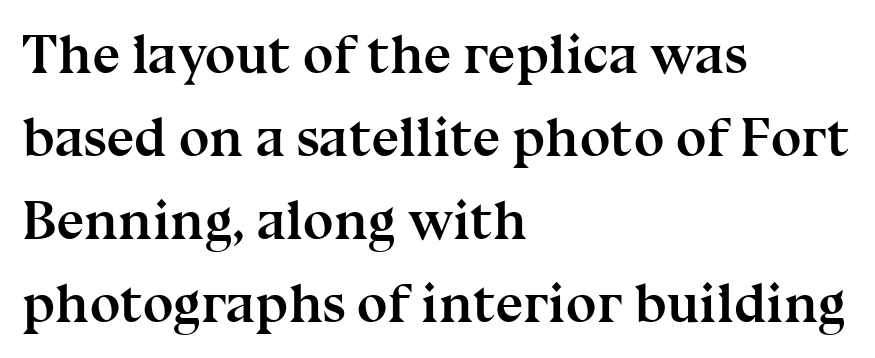
{"serif": "yes", "italic": "no", "bold": "yes", "weight": "semibold", "width": "normal", "stroke_contrast": "medium", "x_height": "medium", "monospaced": "no", "underline": "no", "align": "left", "line_spacing": "normal", "line_spacing_ratio": 1.51, "letter_spacing": "normal", "letter_spacing_em": 0.0, "glyph_px": 55}
